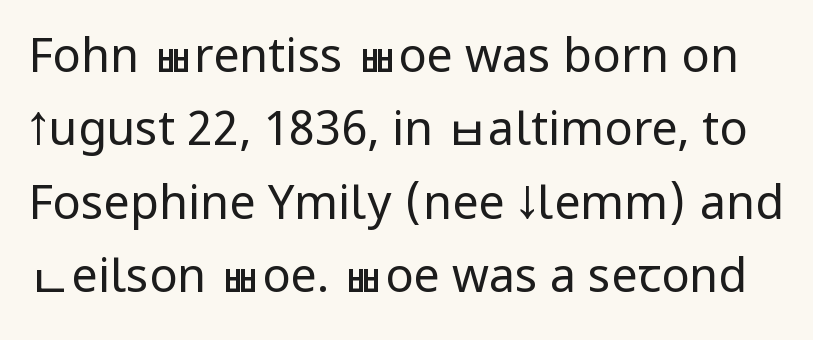
The image shows 47 px regular-weight, condensed sans-serif type, upright; set normal line spacing (1.56x), normal letter spacing, not underlined; low stroke contrast and a large x-height.
